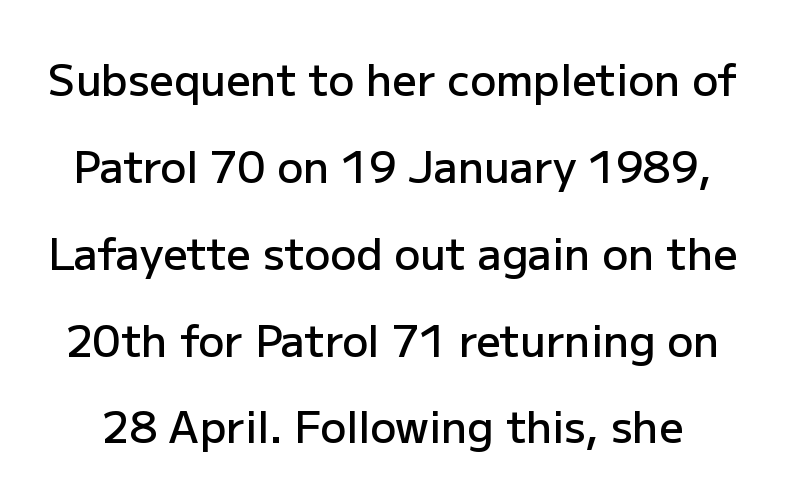
Note the varied advance widths — an 'i' is clearly narrower than an 'm'. No italicization has been applied; the sample stays upright. Just letters on the line, the space beneath them empty. Observe the ordinary spacing: letters are neighbours, not strangers. Is the type bold? Partly — it's a semibold, heavier than regular but not fully bold.
